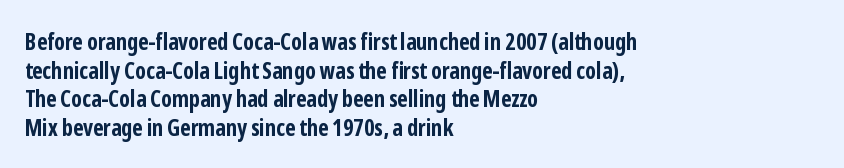
Q: Is the text bold? A: Yes.
Q: Is the text italic (slanted)? A: No, it is upright.
Q: Is the text underlined? A: No.
Q: How is the paragraph aligned? A: Left-aligned.
Q: Is the spacing between letters normal or unusually wide? A: Normal.
